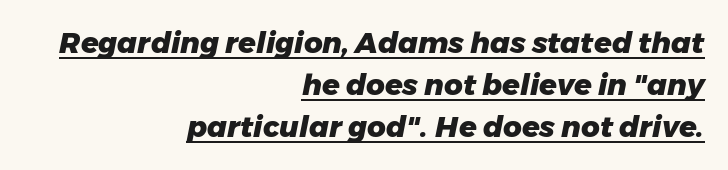
{"italic": "yes", "lean": "right", "slant_degrees": 11, "bold": "yes", "weight": "heavy", "width": "normal", "stroke_contrast": "low", "x_height": "medium", "monospaced": "no", "underline": "yes", "align": "right", "line_spacing": "normal", "line_spacing_ratio": 1.45, "letter_spacing": "normal", "letter_spacing_em": 0.0, "glyph_px": 29}
